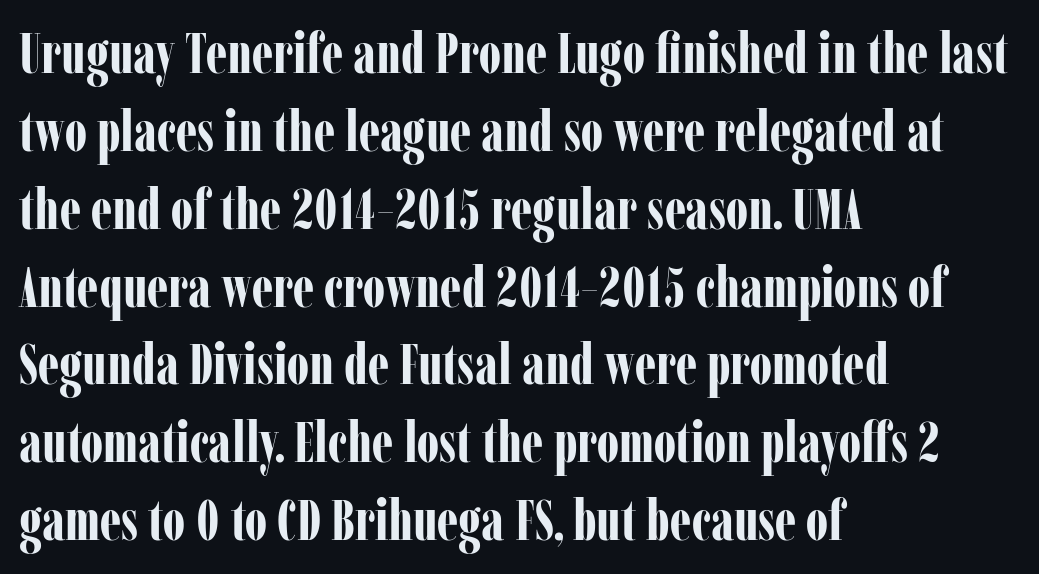
The image shows 56 px bold, condensed serif type, upright; set left-aligned, normal line spacing (1.39x), normal letter spacing, not underlined; low stroke contrast and a medium x-height.
